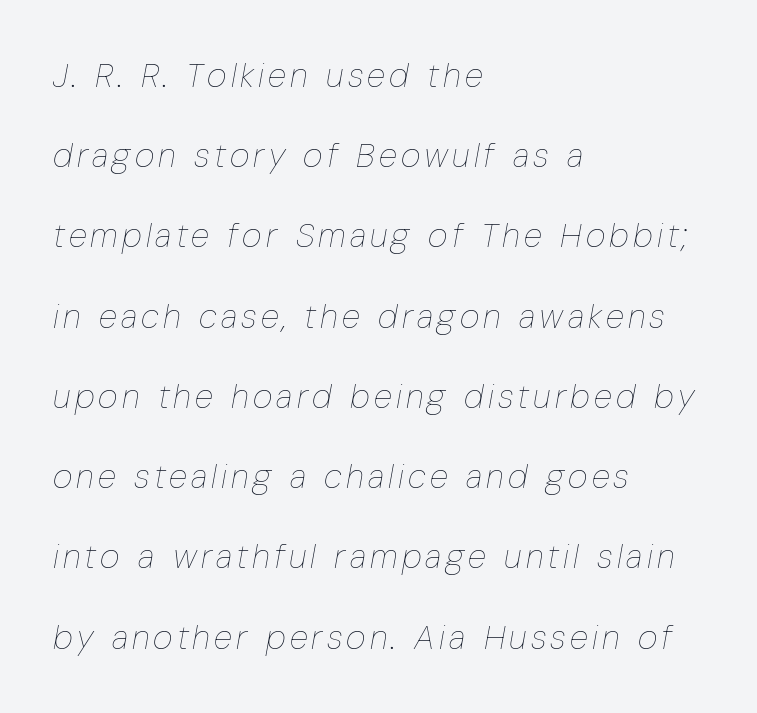
{"italic": "yes", "lean": "right", "slant_degrees": 10, "bold": "no", "weight": "thin", "width": "condensed", "stroke_contrast": "low", "x_height": "medium", "monospaced": "no", "underline": "no", "align": "left", "line_spacing": "loose", "line_spacing_ratio": 2.36, "glyph_px": 34}
